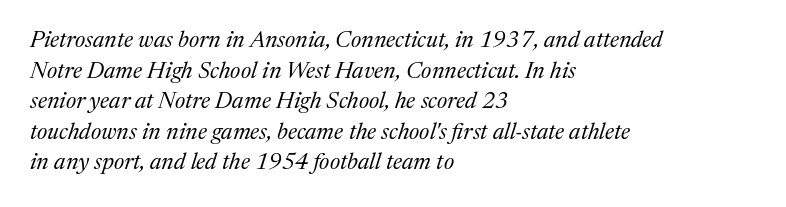
Q: Is the text bold? A: No.
Q: Is the text italic (slanted)? A: Yes, it leans right by about 17 degrees.
Q: Is the text underlined? A: No.
Q: How is the paragraph aligned? A: Left-aligned.
Q: Is the spacing between letters normal or unusually wide? A: Normal.
Q: Is the spacing between lines tight, normal or loose? A: Normal.
